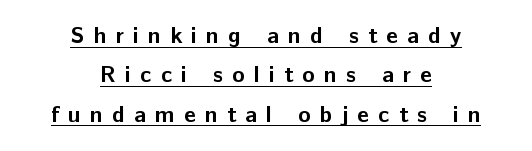
{"italic": "no", "bold": "yes", "underline": "yes", "align": "center", "line_spacing_ratio": 1.71, "letter_spacing": "wide", "letter_spacing_em": 0.4, "glyph_px": 23}
